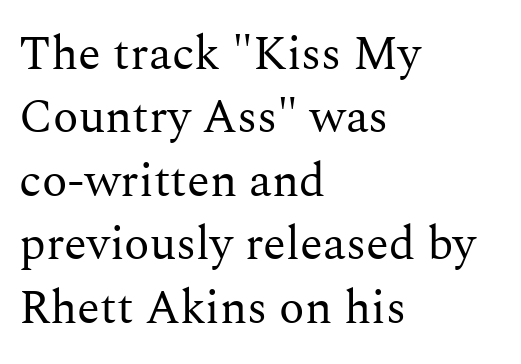
This sample uses a serif face. Heft: none added — not bold. Normally led — the rows are evenly, conventionally spaced. The line texture is even and compact thanks to regular tracking. Which margin do the lines hug? The left one — the right edge is uneven. This sample has the flowing, uneven cadence of proportional lettering.
